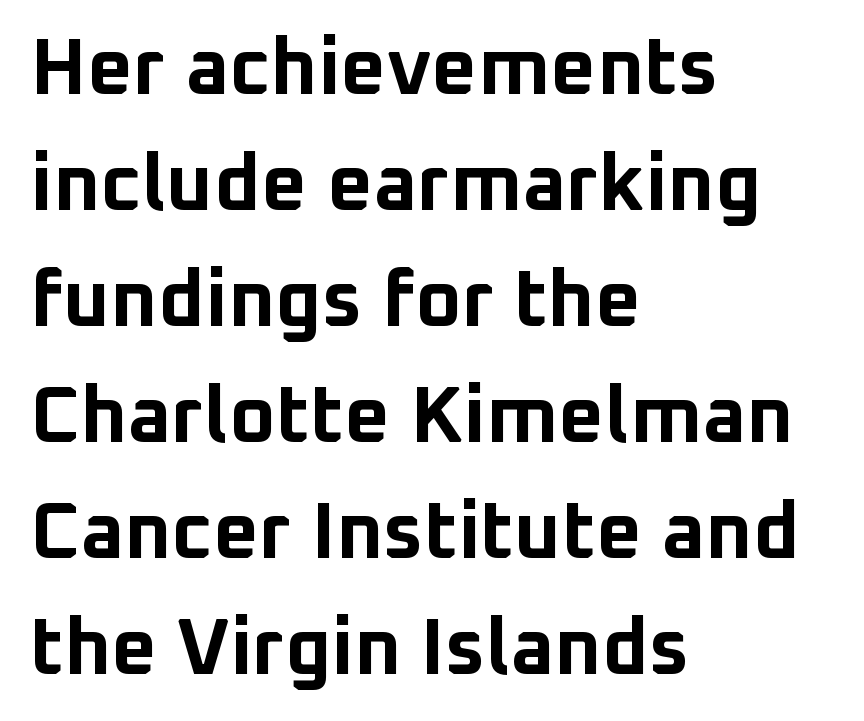
The lines in this sample share a left origin and differ only in where they stop. A typesetter would mark this as roman, not italic. The type is set solid horizontally, with unmodified tracking. Typesetter's note: full bold, strokes at maximum text heaviness. Honestly, there is no underline to notice here at all. The vertical gap from one line to the next is medium.
